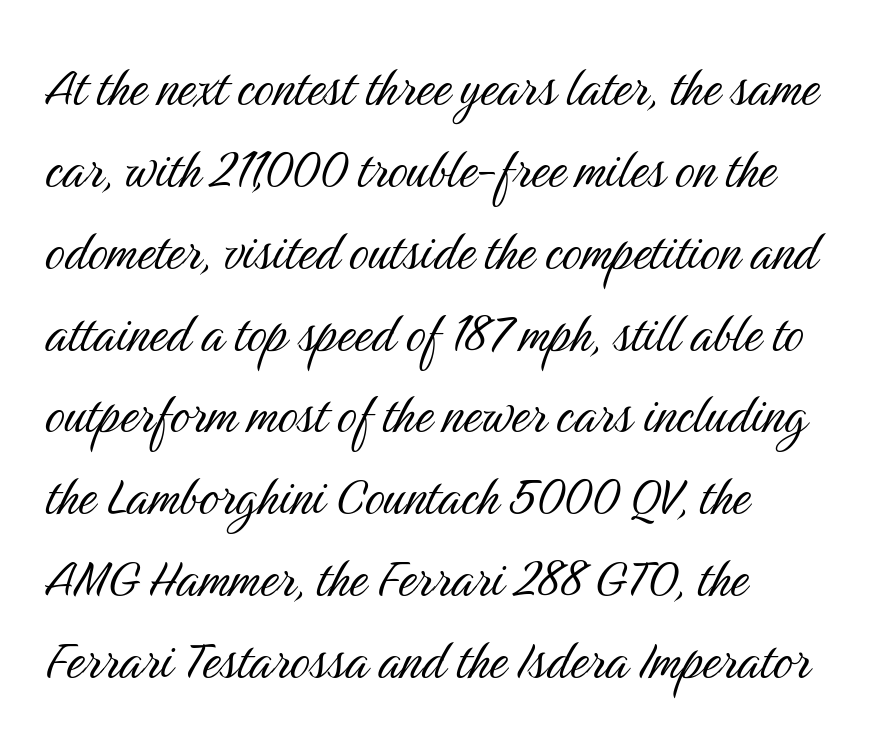
A classic flush-left, rag-right setting is used for this passage. Observe the absence of serifs on each vertical stroke in this sample. You could call the tracking neutral — neither tight nor loose. Baseline-to-baseline distance is the conventional proportion of letter height.
